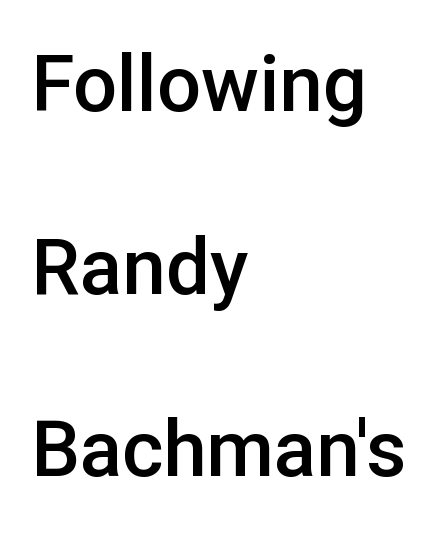
Q: Is the text bold? A: Semi-bold.
Q: Is the text italic (slanted)? A: No, it is upright.
Q: Is the typeface a serif or a sans-serif typeface? A: Sans-serif.
Q: Is the text underlined? A: No.
Q: How is the paragraph aligned? A: Left-aligned.
Q: Is the spacing between letters normal or unusually wide? A: Normal.
Q: Is the spacing between lines tight, normal or loose? A: Loose.
Q: Width (condensed, normal, or wide)? A: Normal.
Q: Stroke contrast? A: Low.
Q: x-height? A: Medium.
Q: Monospaced? A: No.
